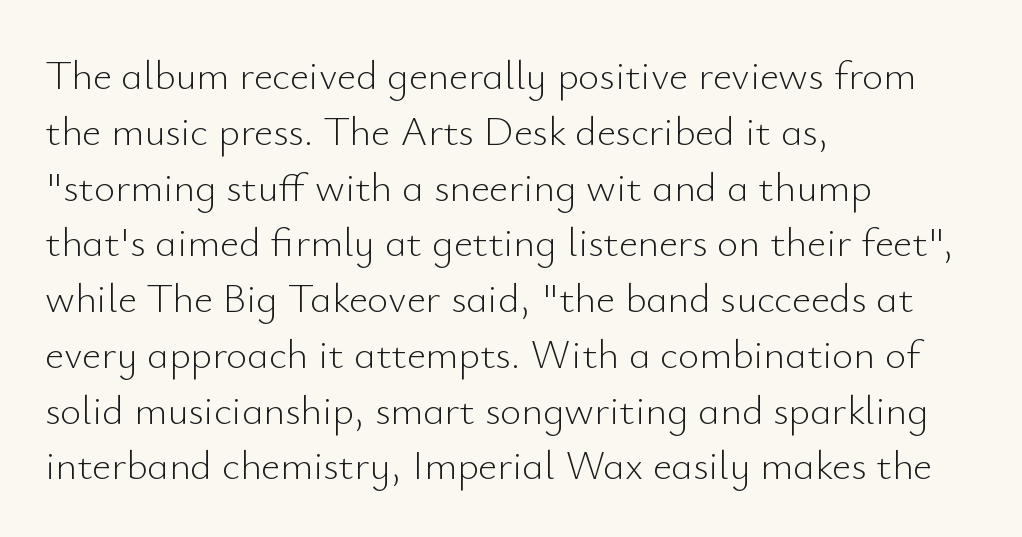
Q: Is the text bold? A: No.
Q: Is the text italic (slanted)? A: No, it is upright.
Q: Is the typeface a serif or a sans-serif typeface? A: Sans-serif.
Q: Is the text underlined? A: No.
Q: How is the paragraph aligned? A: Left-aligned.
Q: Is the spacing between letters normal or unusually wide? A: Normal.
Q: Is the spacing between lines tight, normal or loose? A: Normal.
Q: Width (condensed, normal, or wide)? A: Normal.
Q: Stroke contrast? A: Low.
Q: x-height? A: Small.
Q: Monospaced? A: No.
